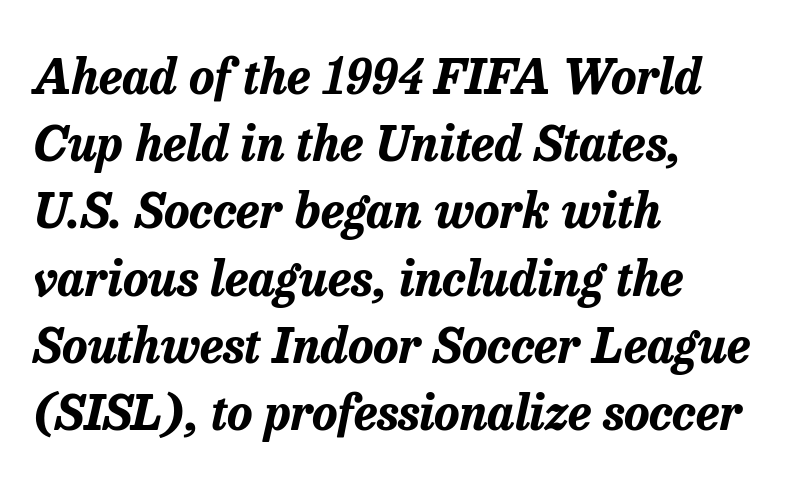
Q: Is the text bold? A: Yes.
Q: Is the text italic (slanted)? A: Yes, it leans right by about 13 degrees.
Q: Is the text underlined? A: No.
Q: How is the paragraph aligned? A: Left-aligned.
Q: Is the spacing between letters normal or unusually wide? A: Normal.
Q: Is the spacing between lines tight, normal or loose? A: Normal.
Q: Width (condensed, normal, or wide)? A: Normal.
Q: Stroke contrast? A: Low.
Q: x-height? A: Medium.
Q: Monospaced? A: No.
